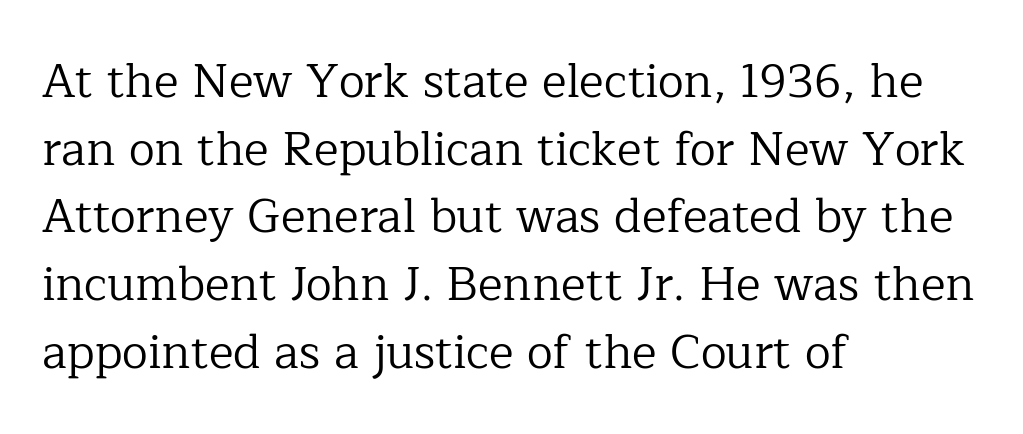
The image shows 47 px regular-weight serif type, upright; set left-aligned, normal line spacing (1.44x), normal letter spacing, not underlined; low stroke contrast and a medium x-height.
